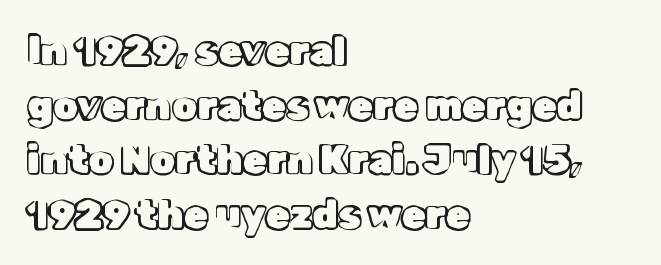
Q: Is the text italic (slanted)? A: No, it is upright.
Q: Is the text underlined? A: No.
Q: How is the paragraph aligned? A: Left-aligned.
Q: Is the spacing between letters normal or unusually wide? A: Normal.
Q: Is the spacing between lines tight, normal or loose? A: Normal.
Q: Width (condensed, normal, or wide)? A: Normal.
Q: x-height? A: Medium.
Q: Monospaced? A: No.
